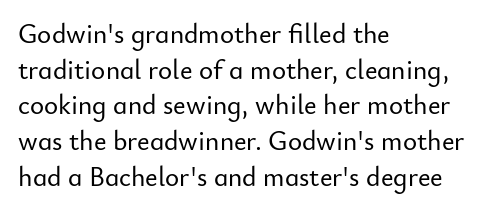
{"italic": "no", "underline": "no", "align": "left", "line_spacing": "normal", "line_spacing_ratio": 1.32, "letter_spacing": "normal", "letter_spacing_em": 0.0, "glyph_px": 27}
